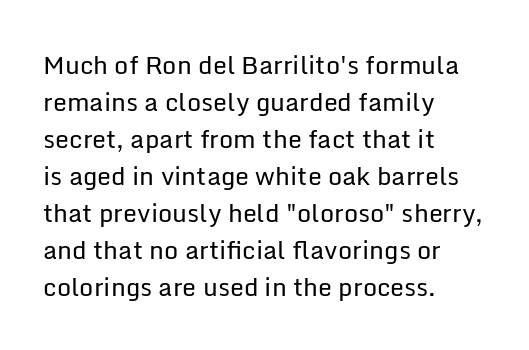
A typesetter would call this leading conventional body-copy spacing. Descender tails drop into unmarked territory. Visually the block forms a straight wall on the left and a jagged coastline on the right. Do the letters lean? They stand straight.
